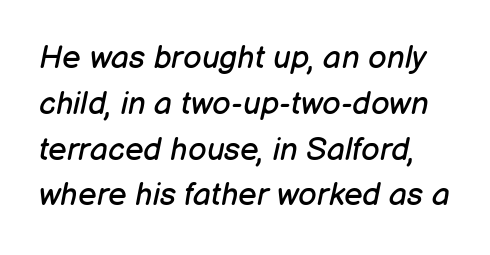
Interline gaps are of average width in this sample. You could call the tracking neutral — neither tight nor loose. Think of a printed novel: that variable character pitch is what you see here. Stem width sits at or under what a default text font uses. Designer's note — italics engaged.
